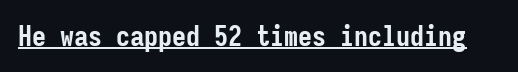
Q: Is the text bold? A: Yes.
Q: Is the text italic (slanted)? A: No, it is upright.
Q: Is the typeface a serif or a sans-serif typeface? A: Sans-serif.
Q: Is the text underlined? A: Yes.
Q: Is the spacing between letters normal or unusually wide? A: Normal.
Q: Width (condensed, normal, or wide)? A: Condensed.
Q: Stroke contrast? A: Low.
Q: x-height? A: Medium.
Q: Monospaced? A: Yes.
